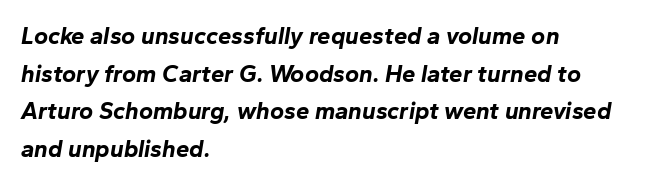
Nobody touched the tracking dial on this one. Only glyphs here, with clear space below each row. A typesetter would mark this as italic. As a designer I'd log this as weight 700, bold.
